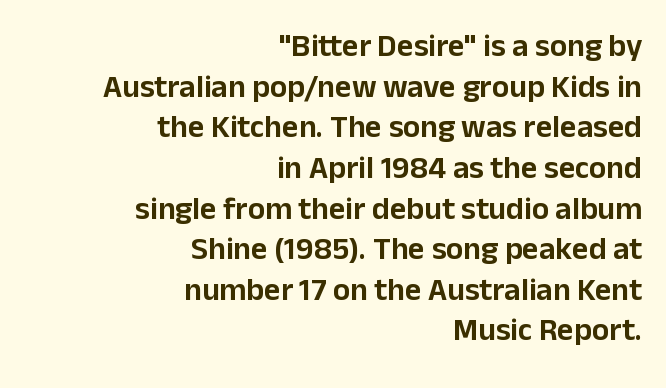
The image shows 32 px sans-serif type, upright; set right-aligned, normal line spacing (1.27x), normal letter spacing, not underlined; low stroke contrast and a medium x-height.
